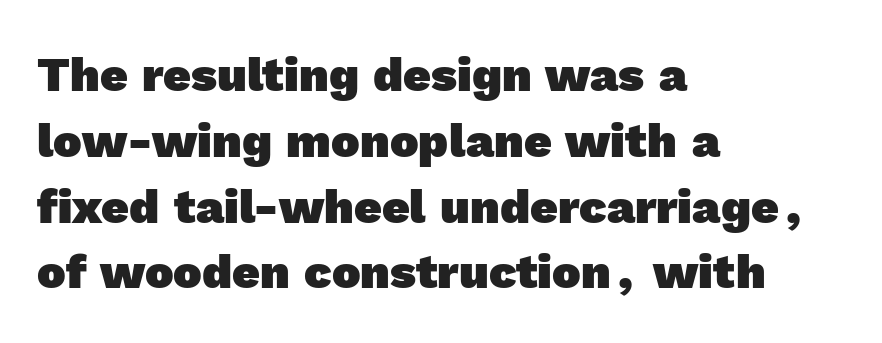
The image shows 48 px heavy sans-serif type; set left-aligned, normal line spacing (1.37x), normal letter spacing, not underlined; a medium x-height.
